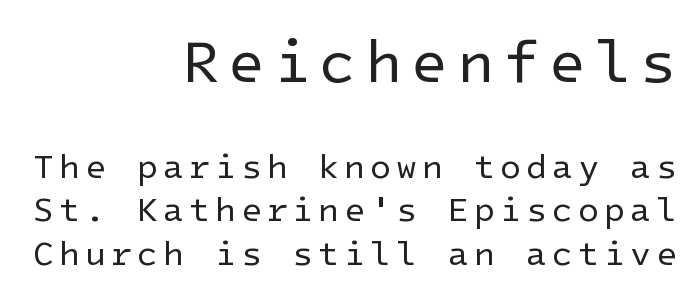
Descender tails drop into unmarked territory. A student would notice the top passage is typeset larger than what follows. This sample uses a sans-serif face. Is this a heavy cut? Hardly; it is regular or lighter. This is roman type, the default non-slanted kind.
